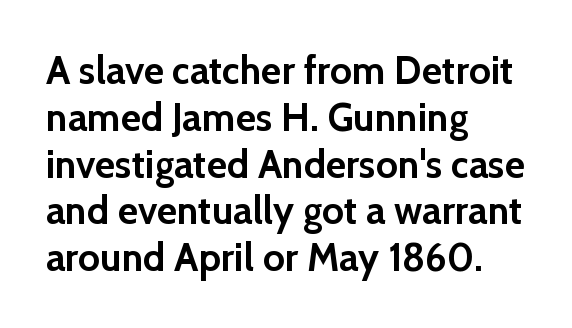
A roman cut, with each character standing at attention. Note the varied advance widths — an 'i' is clearly narrower than an 'm'. Decoration check: the copy has no underline. The letterforms sit shoulder to shoulder at normal distance. The letters carry no serifs — their stems end cleanly without finishing strokes.
